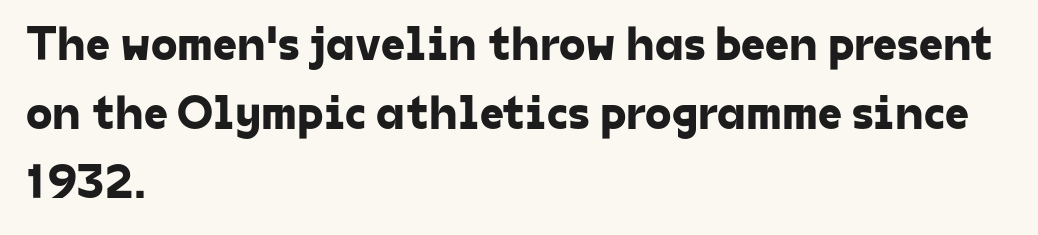
The image shows 48 px sans-serif type; set left-aligned, normal line spacing (1.44x), normal letter spacing, not underlined; low stroke contrast and a medium x-height.
